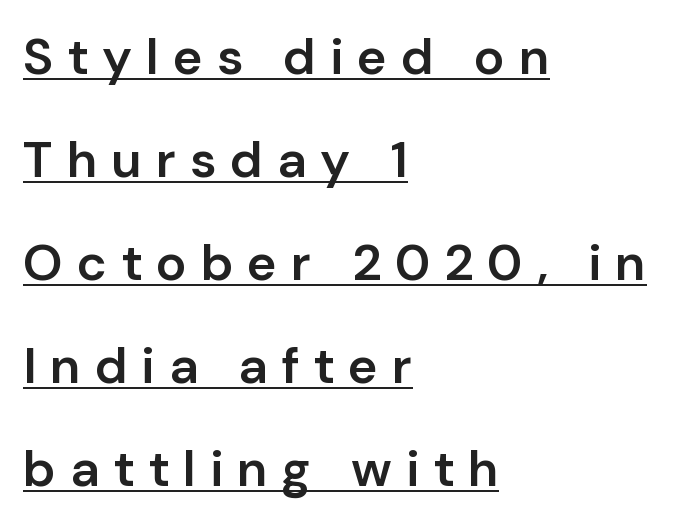
The image shows 51 px semibold sans-serif type, upright; set left-aligned, loose line spacing (2.02x), unusually wide letter spacing (+0.27 em), underlined; low stroke contrast and a medium x-height.
